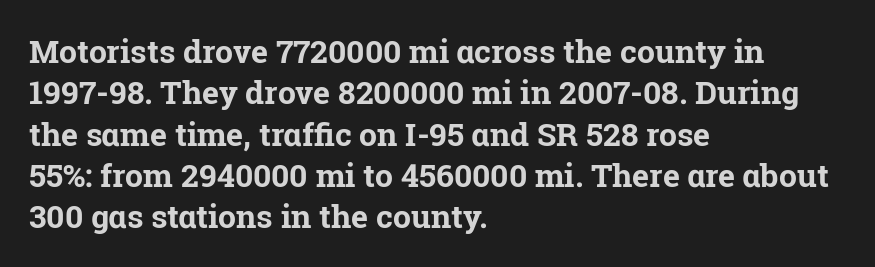
Q: Is the text bold? A: Yes.
Q: Is the text italic (slanted)? A: No, it is upright.
Q: Is the typeface a serif or a sans-serif typeface? A: Serif.
Q: Is the text underlined? A: No.
Q: How is the paragraph aligned? A: Left-aligned.
Q: Is the spacing between letters normal or unusually wide? A: Normal.
Q: Is the spacing between lines tight, normal or loose? A: Normal.
Q: Width (condensed, normal, or wide)? A: Normal.
Q: Stroke contrast? A: Low.
Q: x-height? A: Medium.
Q: Monospaced? A: No.
